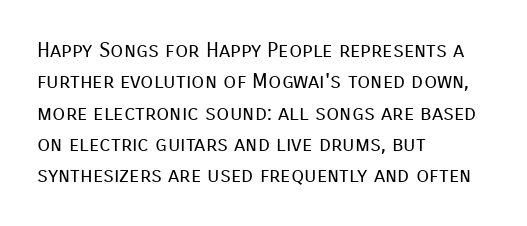
The image shows 21 px text type, upright; set left-aligned, normal line spacing (1.49x), normal letter spacing, not underlined.
